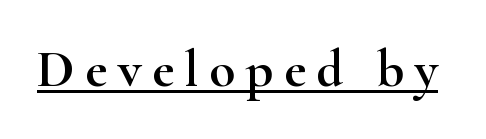
The letters stand straight up with perfectly vertical stems. Honestly, the underline is the first thing you notice here. Character widths vary here, with narrow letters taking less room than wide ones. How are the letters spaced? Widely, with obvious added tracking. In terms of letterform style, serifs are clearly present.
